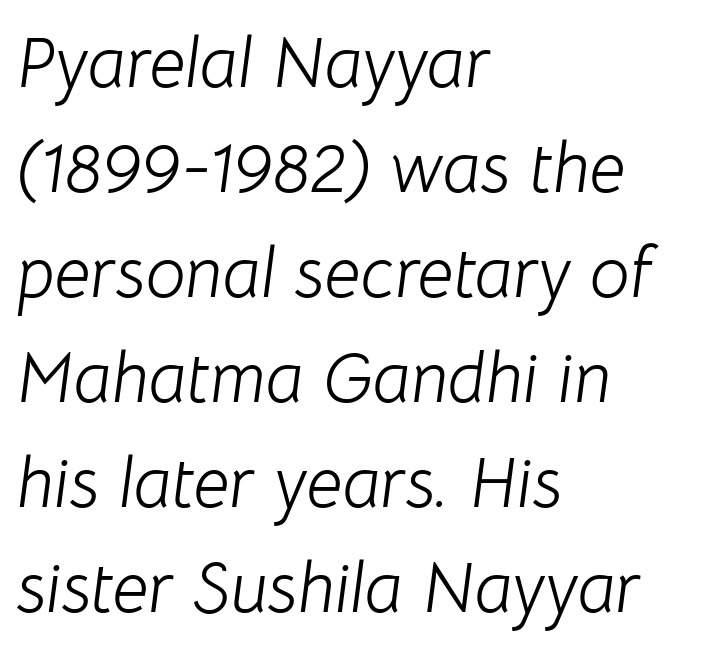
Q: Is the text bold? A: No.
Q: Is the text italic (slanted)? A: Yes, it leans right by about 8 degrees.
Q: Is the text underlined? A: No.
Q: How is the paragraph aligned? A: Left-aligned.
Q: Is the spacing between letters normal or unusually wide? A: Normal.
Q: Is the spacing between lines tight, normal or loose? A: Normal.
Q: Width (condensed, normal, or wide)? A: Normal.
Q: Stroke contrast? A: Low.
Q: x-height? A: Medium.
Q: Monospaced? A: No.
